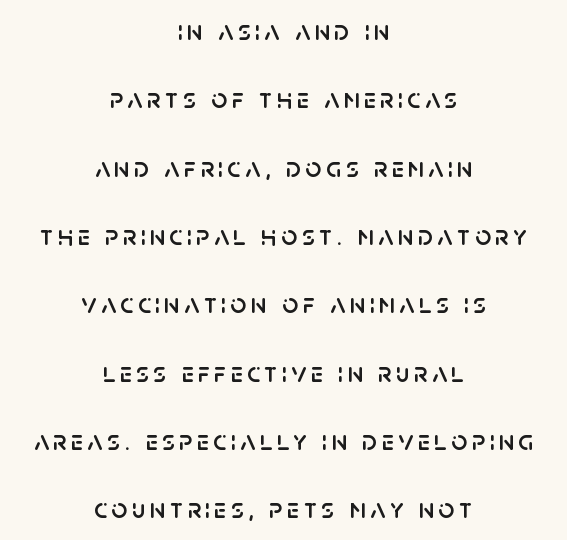
{"serif": "no", "italic": "no", "width": "normal", "stroke_contrast": "low", "x_height": "large", "monospaced": "no", "underline": "no", "align": "center", "line_spacing": "loose", "line_spacing_ratio": 2.44, "glyph_px": 28}
